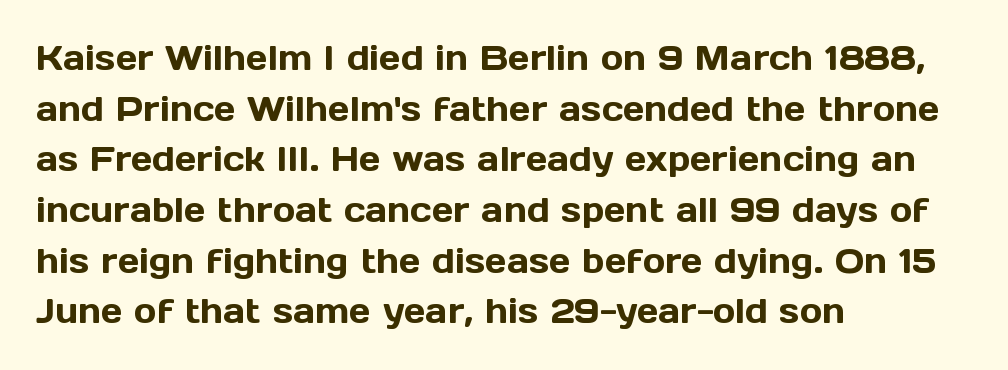
The image shows 34 px sans-serif type, upright; set left-aligned, normal line spacing (1.49x), normal letter spacing, not underlined; a medium x-height.
